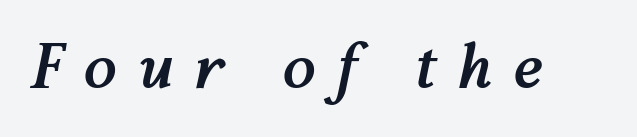
The image shows 60 px semibold type, italic (leaning right); set unusually wide letter spacing (+0.35 em), not underlined; medium stroke contrast and a medium x-height.
